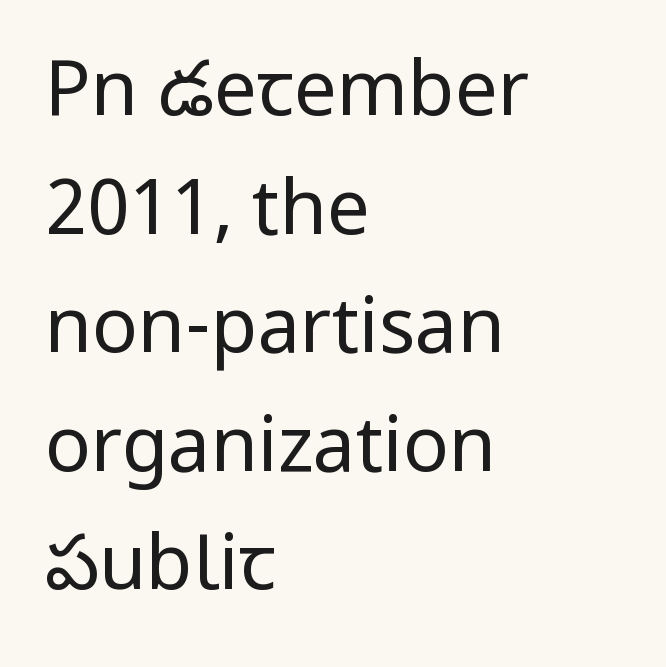
Q: Is the text bold? A: No.
Q: Is the text italic (slanted)? A: No, it is upright.
Q: Is the typeface a serif or a sans-serif typeface? A: Sans-serif.
Q: Is the text underlined? A: No.
Q: How is the paragraph aligned? A: Left-aligned.
Q: Is the spacing between letters normal or unusually wide? A: Normal.
Q: Is the spacing between lines tight, normal or loose? A: Normal.
Q: Width (condensed, normal, or wide)? A: Condensed.
Q: Stroke contrast? A: Low.
Q: x-height? A: Large.
Q: Monospaced? A: No.
